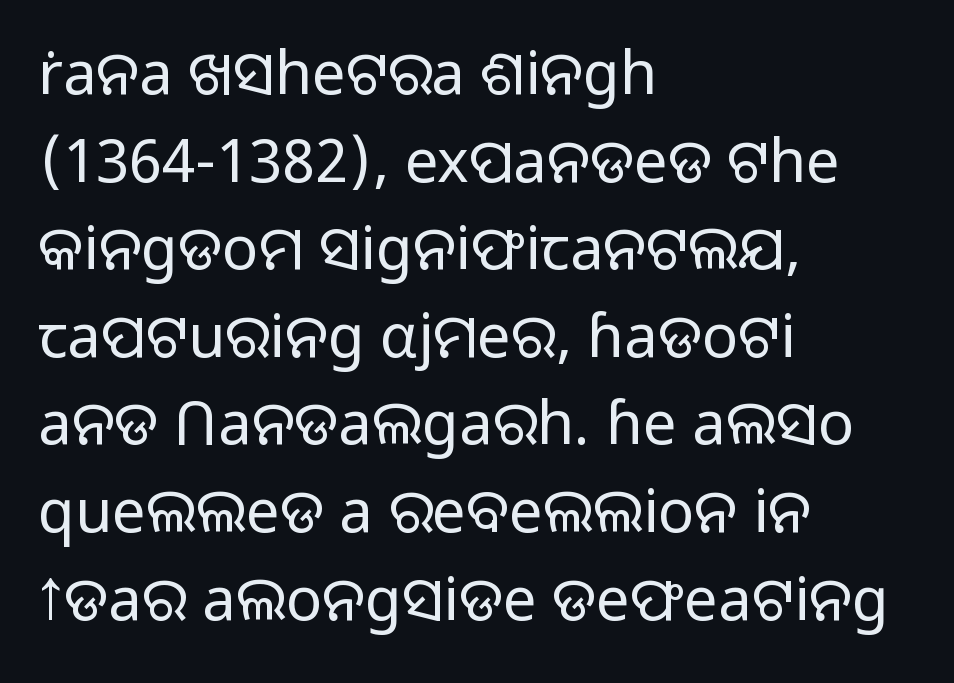
Compared with typical body copy, the letter spacing here is the same. Posture: upright roman. These lines are composed in type without serifs. The words here are not underlined.
